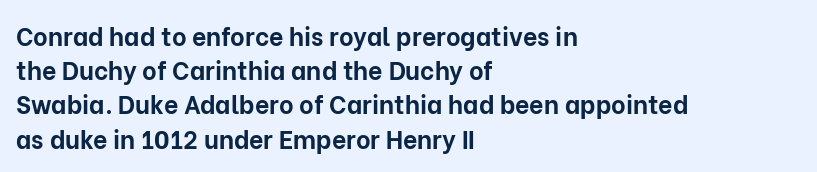
Q: Is the text bold? A: Yes.
Q: Is the text italic (slanted)? A: No, it is upright.
Q: Is the text underlined? A: No.
Q: How is the paragraph aligned? A: Left-aligned.
Q: Is the spacing between letters normal or unusually wide? A: Normal.
Q: Is the spacing between lines tight, normal or loose? A: Normal.
